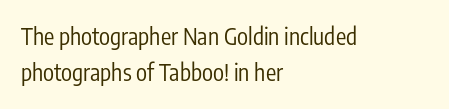
Compared with typical paragraphs, the rows here are spaced about the same. The letterforms sit at book weight or below. Ascenders rise straight up at ninety degrees. The lines are quadded left. Check the space under the baseline: it is left empty. Tracking value appears to be zero — textbook default spacing.
